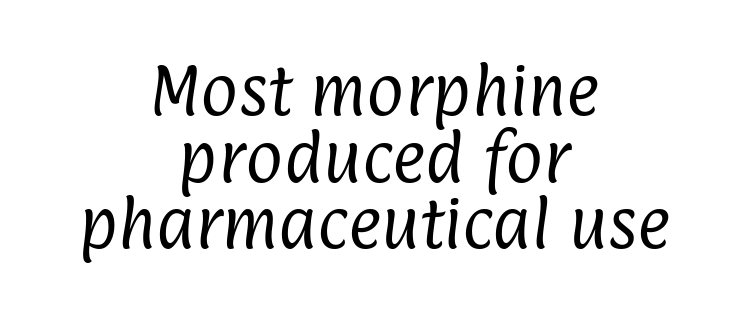
The image shows 57 px regular-weight, condensed sans-serif type; set centered, line spacing 1.17x, normal letter spacing, not underlined; low stroke contrast and a medium x-height.
